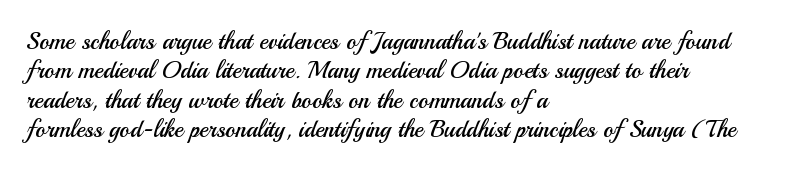
The image shows 24 px text type; set left-aligned, line spacing 1.22x, normal letter spacing, not underlined.
